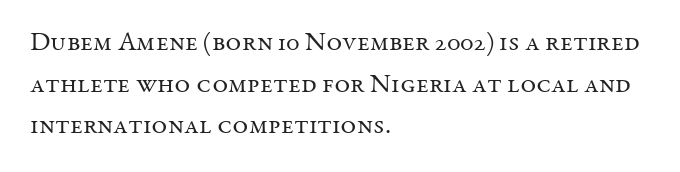
This sample uses an upright cut, with every glyph sitting square on the baseline. Lines of text with bare space underneath. The setting favours the left margin, as ordinary paragraphs usually do. Leading: standard. The typesetting does not lean heavy: it is not bold. You could call the tracking neutral — neither tight nor loose.
